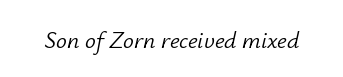
Q: Is the text bold? A: No.
Q: Is the text italic (slanted)? A: Yes, it leans right by about 12 degrees.
Q: Is the text underlined? A: No.
Q: Is the spacing between letters normal or unusually wide? A: Normal.
